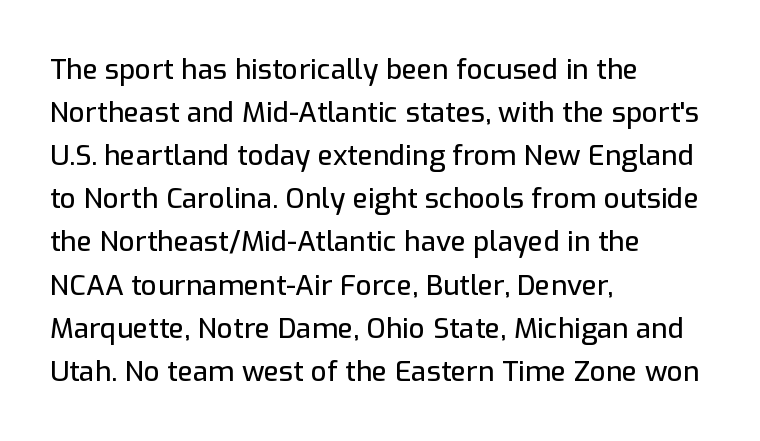
Q: Is the text italic (slanted)? A: No, it is upright.
Q: Is the typeface a serif or a sans-serif typeface? A: Sans-serif.
Q: Is the text underlined? A: No.
Q: How is the paragraph aligned? A: Left-aligned.
Q: Is the spacing between letters normal or unusually wide? A: Normal.
Q: Is the spacing between lines tight, normal or loose? A: Normal.
Q: Width (condensed, normal, or wide)? A: Normal.
Q: Stroke contrast? A: Low.
Q: x-height? A: Medium.
Q: Monospaced? A: No.
